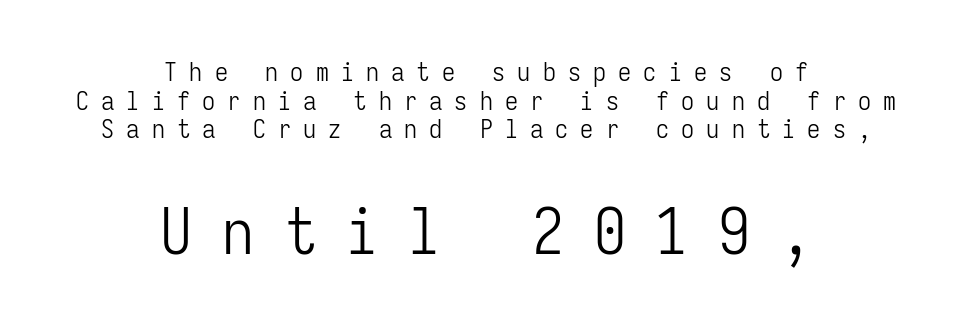
Italic: no, the glyphs are upright roman. Do the characters align in a grid? Yes, the font is monospaced. The passage shown is typeset with a sans-serif family. Beneath every word, the page is bare. Students, observe: this is what under-led, compact text looks like.
